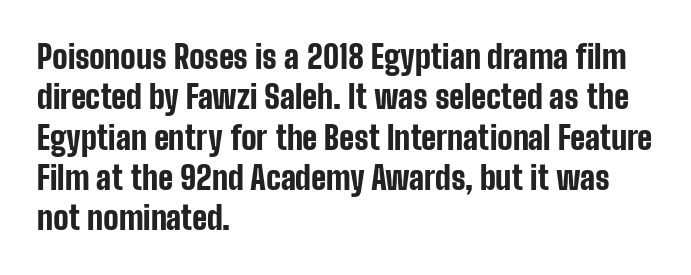
The image shows 32 px bold, condensed sans-serif type, upright; set left-aligned, normal line spacing (1.26x), normal letter spacing, not underlined; low stroke contrast and a medium x-height.
